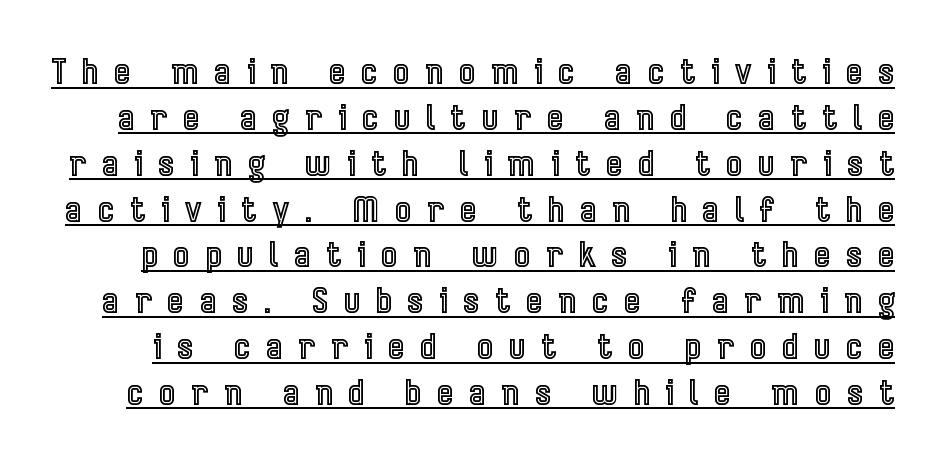
Q: Is the text italic (slanted)? A: No, it is upright.
Q: Is the text underlined? A: Yes.
Q: Is the spacing between letters normal or unusually wide? A: Unusually wide.
Q: Is the spacing between lines tight, normal or loose? A: Normal.
Q: Width (condensed, normal, or wide)? A: Condensed.
Q: x-height? A: Medium.
Q: Monospaced? A: No.
